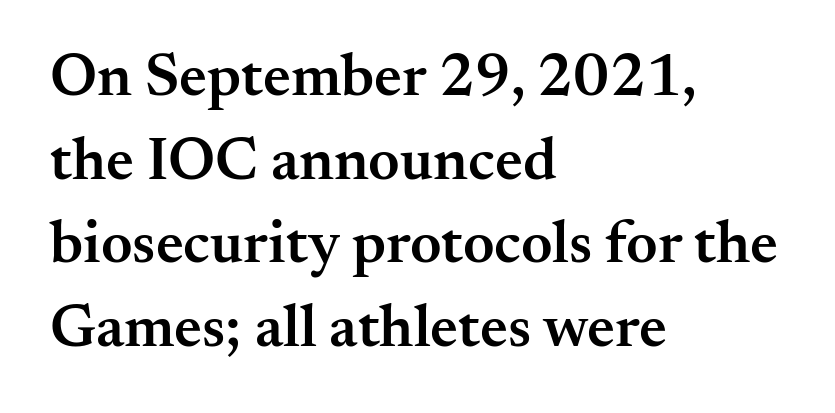
The image shows 61 px semibold serif type, upright; set left-aligned, normal line spacing (1.37x), normal letter spacing, not underlined; medium stroke contrast and a small x-height.
